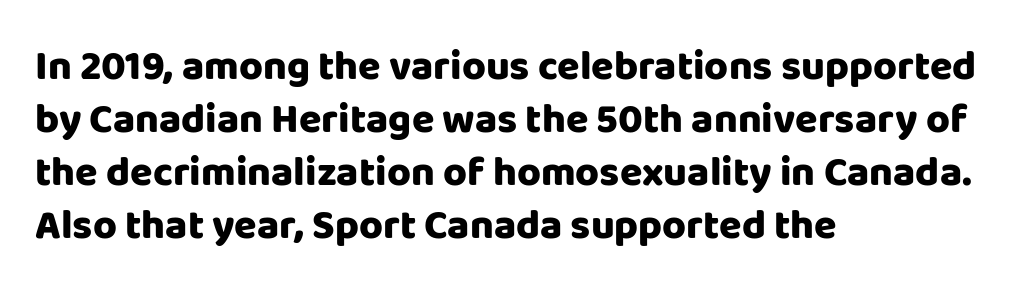
Nothing sits at the stroke ends, so this counts as sans-serif. In terms of letterspacing, this is plain default setting. Ascenders rise straight up at ninety degrees. The line-height multiplier appears to be the usual default.
